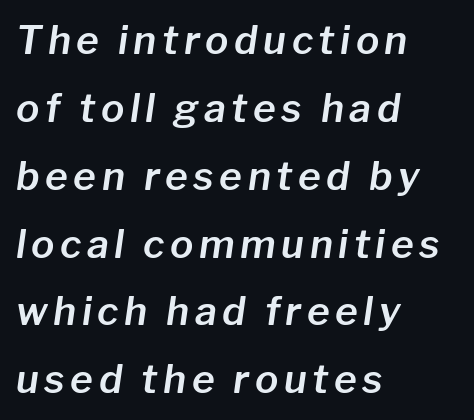
{"italic": "yes", "lean": "right", "slant_degrees": 8, "width": "normal", "stroke_contrast": "low", "x_height": "medium", "monospaced": "no", "underline": "no", "align": "left", "line_spacing_ratio": 1.74, "glyph_px": 39}
